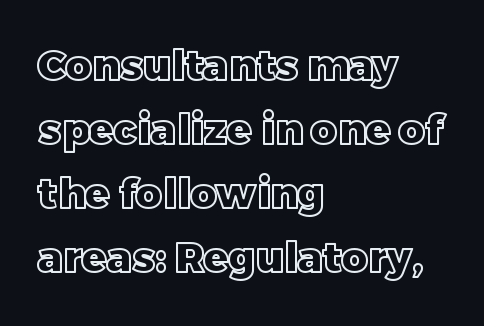
You could not count columns in this text — the font is proportionally spaced. Style check: upright. Letters rest on an invisible, unmarked baseline. Compared with typical paragraphs, the rows here are spaced about the same. These lines keep a tight, regular rhythm from letter to letter. Visually the block forms a straight wall on the left and a jagged coastline on the right.
